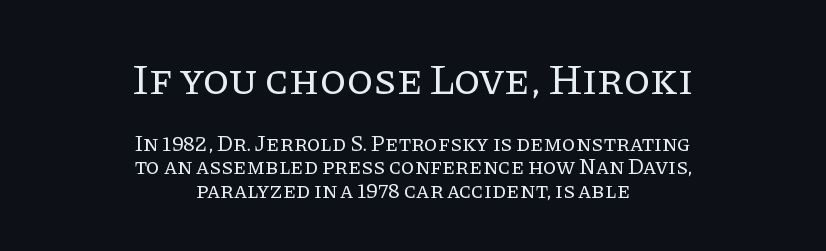
The passage shown is not underscored anywhere. The face used here appears at its bigger size in the upper chunk. Tightly led — the rows are bunched. Teacher's note: observe the equal gaps on both sides — that is centered alignment.
